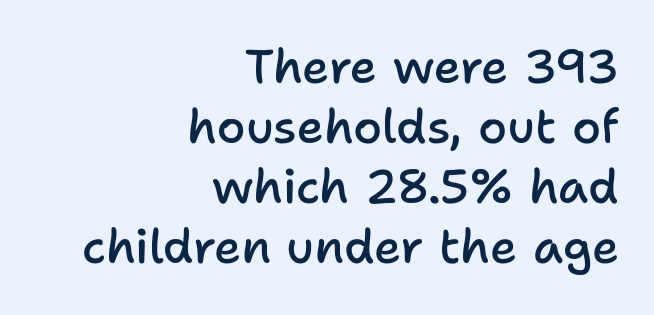
The image shows 47 px semibold sans-serif type, upright; set right-aligned, normal line spacing (1.28x), normal letter spacing, not underlined; low stroke contrast and a medium x-height.
